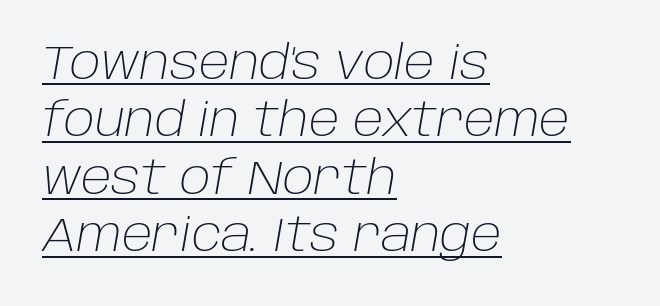
The passage shown stacks its lines at a standard gap. The sample's only ornament is a line tracing under the words. Counters stay open thanks to moderate or lighter strokes. This sample has the flowing, uneven cadence of proportional lettering. The letters sit at their default tracking, neither squeezed nor spread. Quick note: italic.
